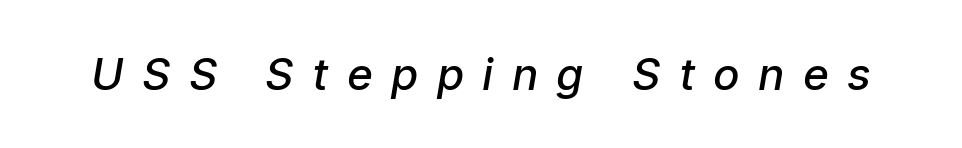
The gaps between neighbouring characters are conspicuously large. A somewhat darkened texture: the type is semibold rather than bold. The string is rendered with underlining switched off. These lines were composed using italics. Varying glyph widths throughout — classic text-font behaviour.
